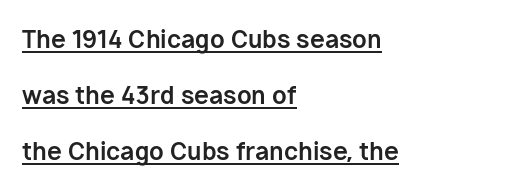
Q: Is the text bold? A: Yes.
Q: Is the text italic (slanted)? A: No, it is upright.
Q: Is the text underlined? A: Yes.
Q: How is the paragraph aligned? A: Left-aligned.
Q: Is the spacing between letters normal or unusually wide? A: Normal.
Q: Is the spacing between lines tight, normal or loose? A: Loose.
